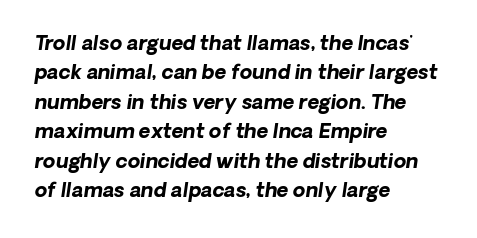
Q: Is the text bold? A: Yes.
Q: Is the text underlined? A: No.
Q: How is the paragraph aligned? A: Left-aligned.
Q: Is the spacing between letters normal or unusually wide? A: Normal.
Q: Is the spacing between lines tight, normal or loose? A: Normal.
